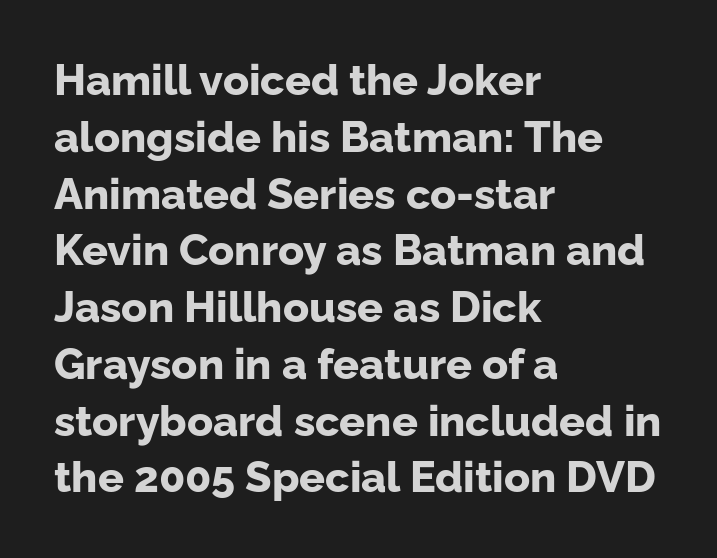
{"serif": "no", "italic": "no", "bold": "yes", "weight": "bold", "width": "normal", "stroke_contrast": "low", "x_height": "medium", "monospaced": "no", "underline": "no", "align": "left", "line_spacing": "normal", "line_spacing_ratio": 1.32, "letter_spacing": "normal", "letter_spacing_em": 0.0, "glyph_px": 43}
